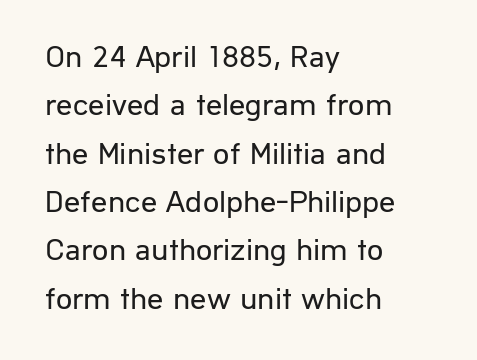
Q: Is the text bold? A: No.
Q: Is the text italic (slanted)? A: No, it is upright.
Q: Is the typeface a serif or a sans-serif typeface? A: Sans-serif.
Q: Is the text underlined? A: No.
Q: How is the paragraph aligned? A: Left-aligned.
Q: Is the spacing between letters normal or unusually wide? A: Normal.
Q: Is the spacing between lines tight, normal or loose? A: Normal.
Q: Width (condensed, normal, or wide)? A: Normal.
Q: Stroke contrast? A: Low.
Q: x-height? A: Medium.
Q: Monospaced? A: No.
